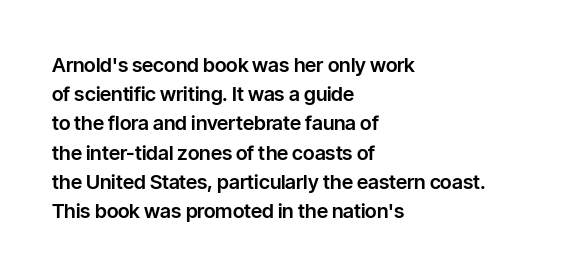
Q: Is the text italic (slanted)? A: No, it is upright.
Q: Is the text underlined? A: No.
Q: How is the paragraph aligned? A: Left-aligned.
Q: Is the spacing between letters normal or unusually wide? A: Normal.
Q: Is the spacing between lines tight, normal or loose? A: Normal.
